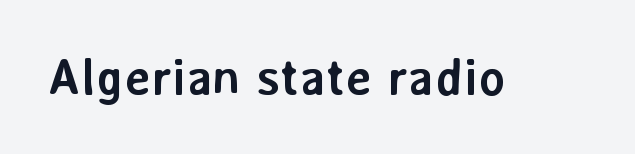
Anything drawn beneath the words? Only blank space. Note: no serifs on the glyphs. This is heavy type, rendered in bold. The letters advance in unequal steps, a hallmark of proportional type. Italic? Not at all — the glyphs are vertical.
